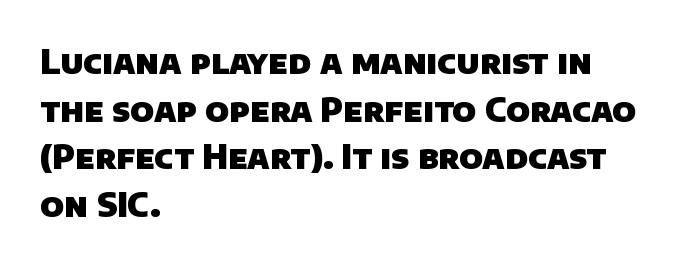
Q: Is the text bold? A: Yes.
Q: Is the typeface a serif or a sans-serif typeface? A: Sans-serif.
Q: Is the text underlined? A: No.
Q: How is the paragraph aligned? A: Left-aligned.
Q: Is the spacing between letters normal or unusually wide? A: Normal.
Q: Is the spacing between lines tight, normal or loose? A: Normal.
Q: Width (condensed, normal, or wide)? A: Normal.
Q: Stroke contrast? A: Low.
Q: x-height? A: Large.
Q: Monospaced? A: No.
